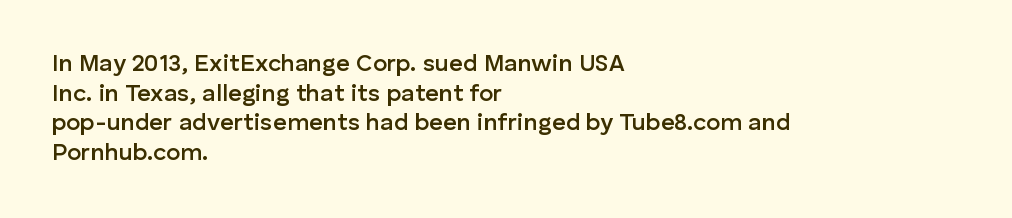
Q: Is the text bold? A: Semi-bold.
Q: Is the text italic (slanted)? A: No, it is upright.
Q: Is the text underlined? A: No.
Q: How is the paragraph aligned? A: Left-aligned.
Q: Is the spacing between letters normal or unusually wide? A: Normal.
